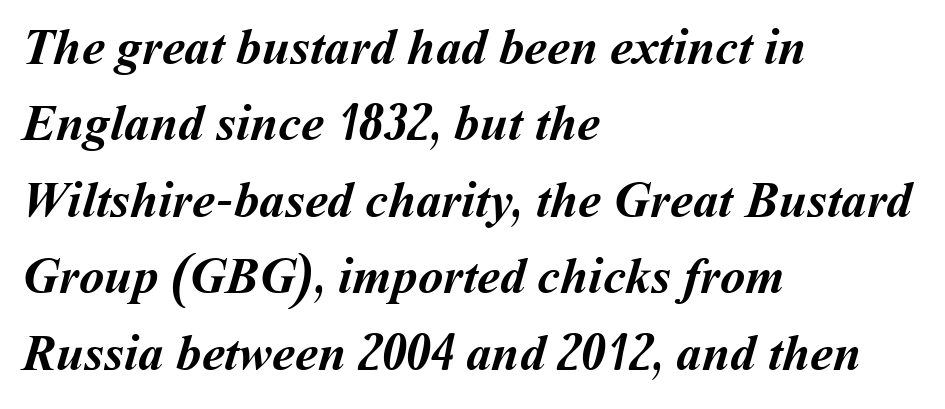
{"bold": "yes", "weight": "semibold", "width": "normal", "stroke_contrast": "medium", "x_height": "medium", "monospaced": "no", "underline": "no", "align": "left", "line_spacing": "normal", "line_spacing_ratio": 1.5, "letter_spacing": "normal", "letter_spacing_em": 0.0, "glyph_px": 51}
